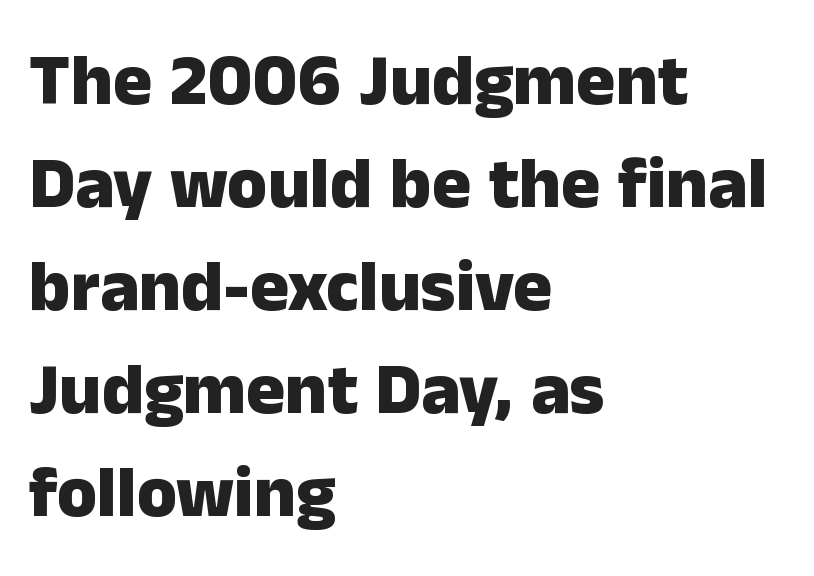
{"serif": "no", "italic": "no", "bold": "yes", "weight": "heavy", "width": "normal", "stroke_contrast": "low", "x_height": "medium", "monospaced": "no", "underline": "no", "align": "left", "line_spacing": "normal", "line_spacing_ratio": 1.41, "letter_spacing": "normal", "letter_spacing_em": 0.0, "glyph_px": 73}
